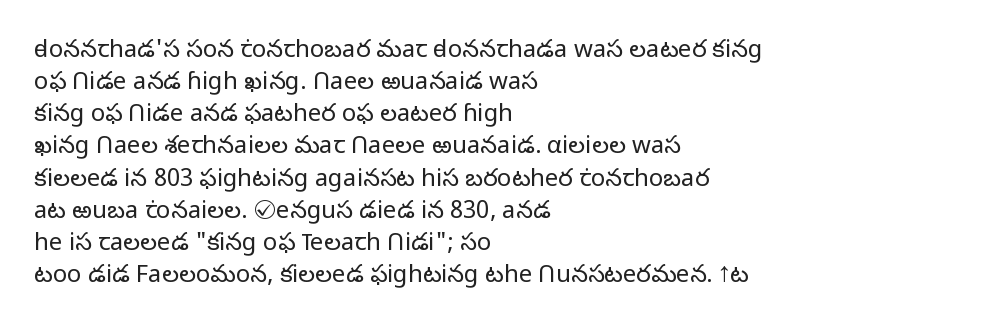
{"italic": "no", "bold": "no", "underline": "no", "align": "left", "line_spacing": "normal", "line_spacing_ratio": 1.34, "letter_spacing": "normal", "letter_spacing_em": 0.0, "glyph_px": 24}
